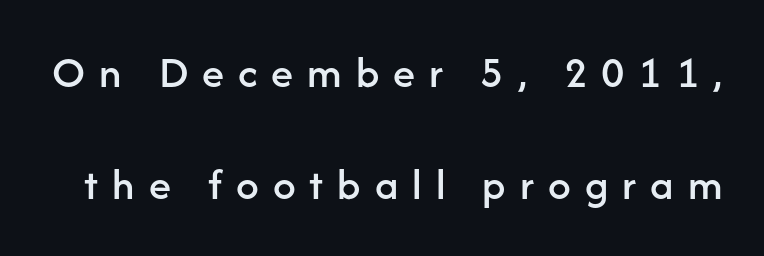
Q: Is the text italic (slanted)? A: No, it is upright.
Q: Is the typeface a serif or a sans-serif typeface? A: Sans-serif.
Q: Is the text underlined? A: No.
Q: Is the spacing between letters normal or unusually wide? A: Unusually wide.
Q: Is the spacing between lines tight, normal or loose? A: Loose.
Q: Width (condensed, normal, or wide)? A: Normal.
Q: Stroke contrast? A: Low.
Q: x-height? A: Medium.
Q: Monospaced? A: No.
